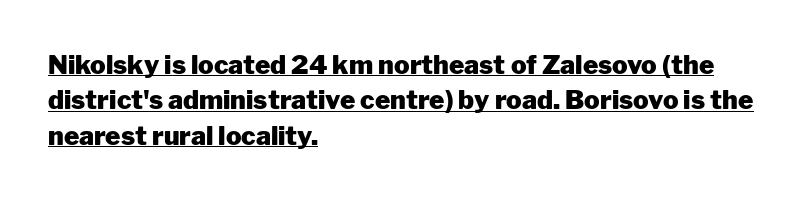
The passage shown has conventional tracking throughout. Which margin do the lines hug? The left one — the right edge is uneven. Style check: upright. The rows are spaced the way most documents space them. Look at the stroke-to-counter ratio: heavy, a bold.
